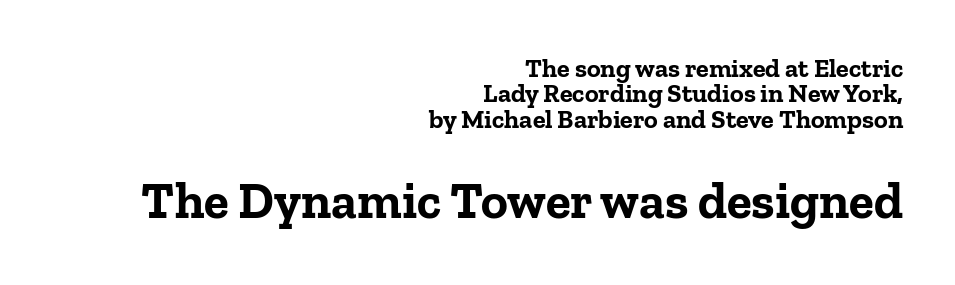
Line spacing here is tight. Teacher's note: observe the even right margin — that is flush-right alignment. Set as a true bold cut, around the 700 mark. Proportional: the letters do not fall into vertical columns.
